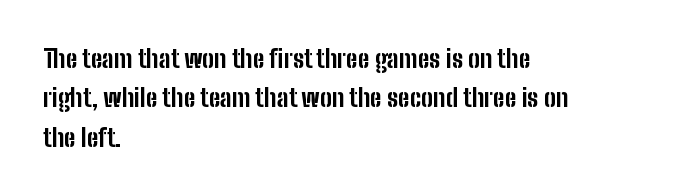
Evenly set lines give the paragraph a standard silhouette. Glance below the letters and you will spot only blank space. Typeset ragged right — the left edge is the straight one. This sample uses plain, unmodified letter spacing. Style check: upright. I'd describe the lettering as bold — thick and assertive.
